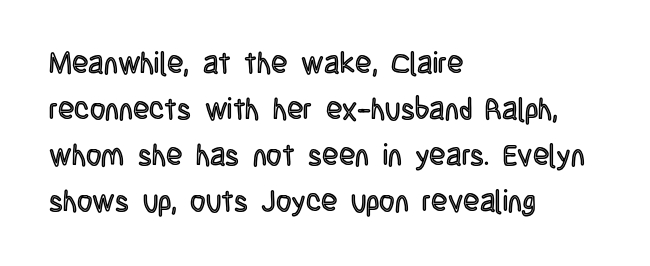
The image shows 30 px condensed type, upright; set left-aligned, normal line spacing (1.53x), normal letter spacing, not underlined; a large x-height.
